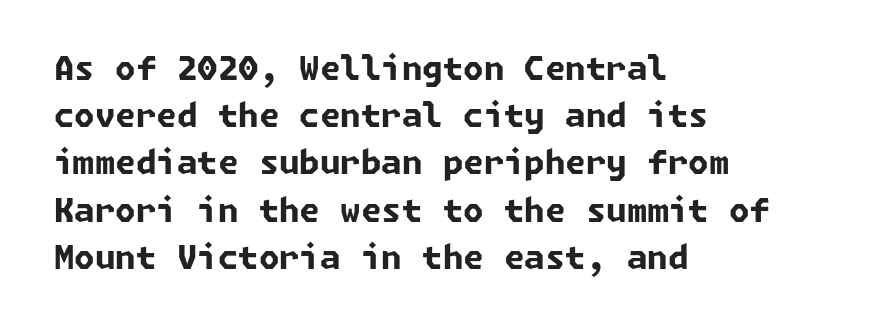
Every letter is thick-stroked: bold, no question. Underlining? Definitely not there. A typesetter would call this zero additional tracking. The rag falls on the right side of this text block. Vertically, the passage feels balanced, rows spaced as you'd expect.
